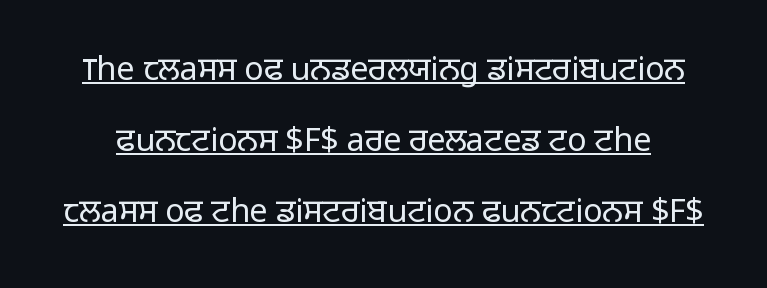
The image shows 32 px light sans-serif type, upright; set loose line spacing (2.22x), normal letter spacing, underlined; low stroke contrast and a medium x-height.
